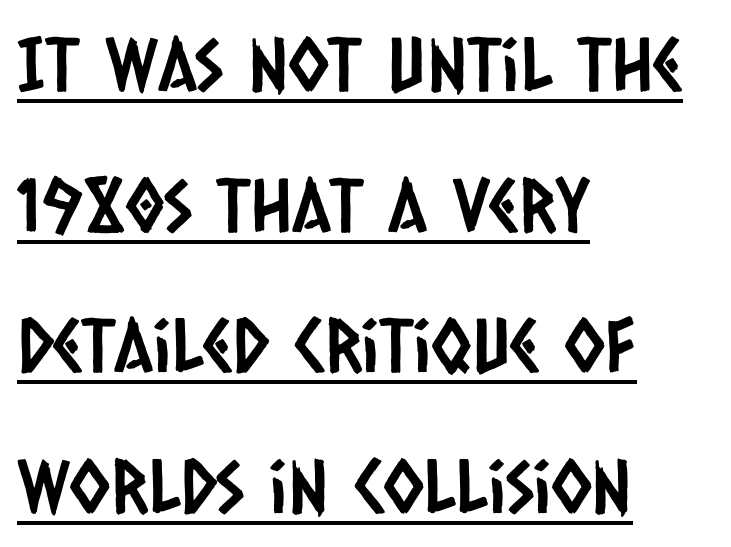
The image shows 74 px condensed sans-serif type; set left-aligned, loose line spacing (1.9x), normal letter spacing, underlined; low stroke contrast and a large x-height.
